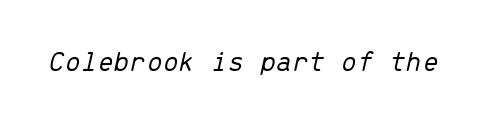
The image shows 29 px light type, italic (leaning right), monospaced; set normal letter spacing, not underlined; low stroke contrast and a medium x-height.
